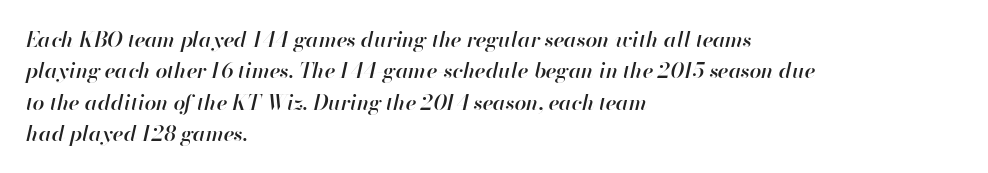
{"italic": "yes", "lean": "right", "slant_degrees": 13, "bold": "semi", "underline": "no", "align": "left", "line_spacing": "normal", "line_spacing_ratio": 1.5, "letter_spacing": "normal", "letter_spacing_em": 0.0, "glyph_px": 21}
